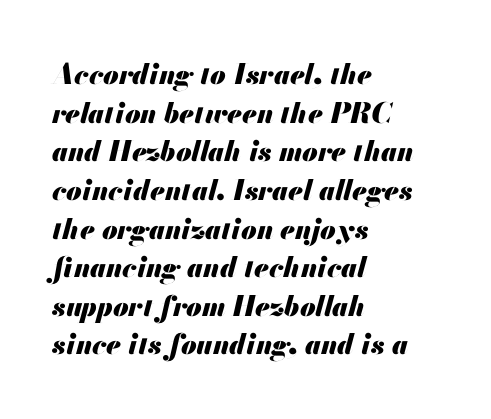
Q: Is the text bold? A: Yes.
Q: Is the text italic (slanted)? A: Yes, it leans right by about 13 degrees.
Q: Is the text underlined? A: No.
Q: How is the paragraph aligned? A: Left-aligned.
Q: Is the spacing between letters normal or unusually wide? A: Normal.
Q: Is the spacing between lines tight, normal or loose? A: Normal.
Q: Width (condensed, normal, or wide)? A: Normal.
Q: Stroke contrast? A: Medium.
Q: x-height? A: Small.
Q: Monospaced? A: No.
